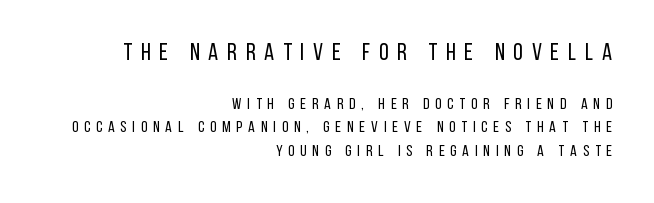
The image shows 24 px text type, upright; set right-aligned, normal line spacing (1.48x), unusually wide letter spacing (+0.37 em), not underlined; the first (top) block is 1.5x larger.
